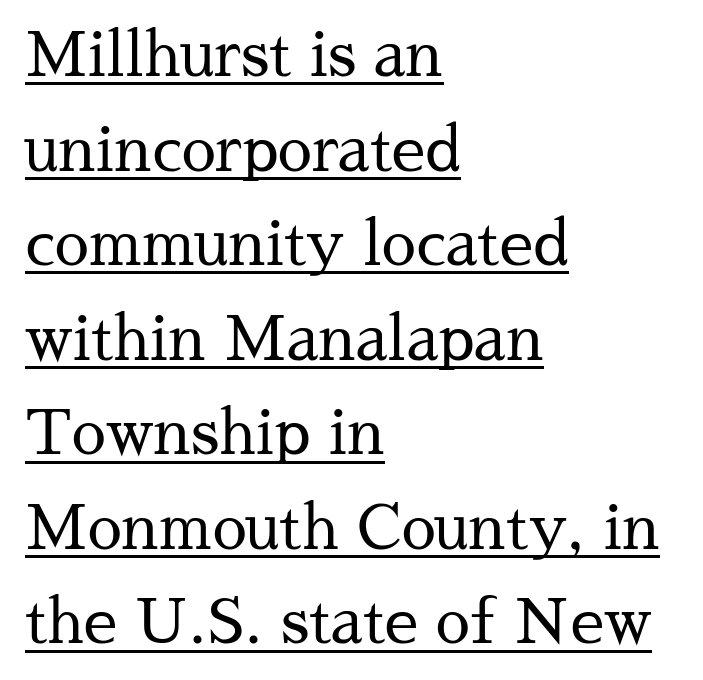
Q: Is the text bold? A: No.
Q: Is the text italic (slanted)? A: No, it is upright.
Q: Is the typeface a serif or a sans-serif typeface? A: Serif.
Q: Is the text underlined? A: Yes.
Q: How is the paragraph aligned? A: Left-aligned.
Q: Is the spacing between letters normal or unusually wide? A: Normal.
Q: Is the spacing between lines tight, normal or loose? A: Normal.
Q: Width (condensed, normal, or wide)? A: Normal.
Q: Stroke contrast? A: Medium.
Q: x-height? A: Medium.
Q: Monospaced? A: No.
